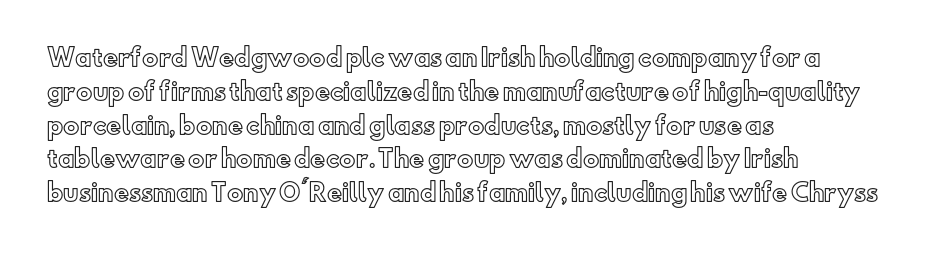
The image shows 23 px text type, upright; set left-aligned, normal line spacing (1.47x), normal letter spacing, not underlined.
